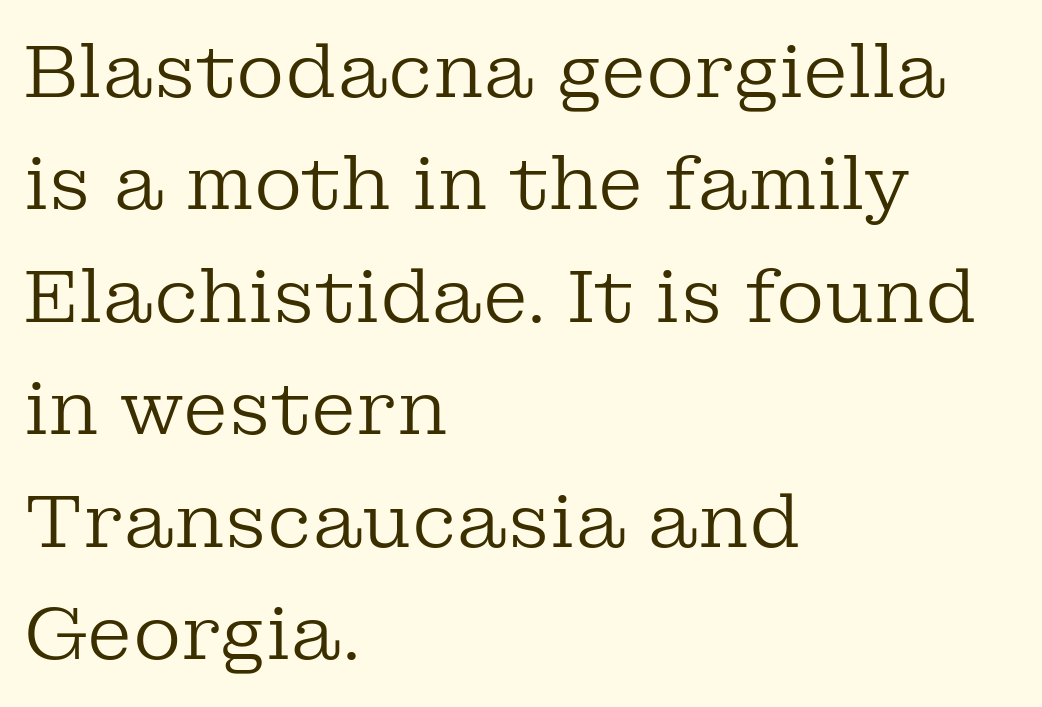
The image shows 74 px regular-weight serif type, upright; set left-aligned, normal line spacing (1.52x), normal letter spacing, not underlined; low stroke contrast and a medium x-height.
